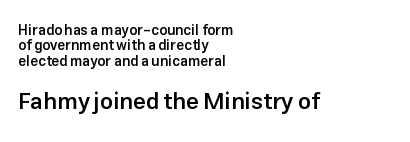
{"italic": "no", "bold": "semi", "underline": "no", "align": "left", "line_spacing": "tight", "line_spacing_ratio": 1.09, "letter_spacing": "normal", "letter_spacing_em": 0.0, "larger_block": "second", "size_ratio": 1.64, "glyph_px": 23}
